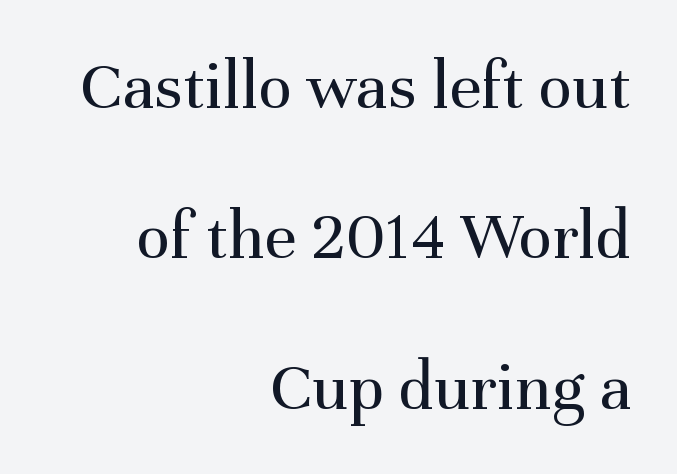
{"serif": "yes", "italic": "no", "bold": "no", "weight": "regular", "width": "normal", "stroke_contrast": "medium", "x_height": "medium", "monospaced": "no", "underline": "no", "align": "right", "line_spacing": "loose", "line_spacing_ratio": 2.15, "letter_spacing": "normal", "letter_spacing_em": 0.0, "glyph_px": 70}
